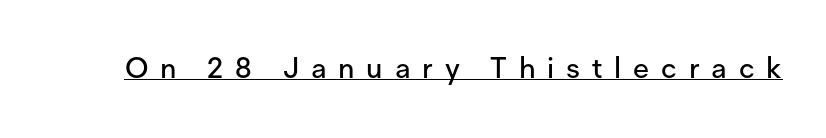
Q: Is the text italic (slanted)? A: No, it is upright.
Q: Is the typeface a serif or a sans-serif typeface? A: Sans-serif.
Q: Is the text underlined? A: Yes.
Q: Is the spacing between letters normal or unusually wide? A: Unusually wide.
Q: Width (condensed, normal, or wide)? A: Normal.
Q: Stroke contrast? A: Low.
Q: x-height? A: Medium.
Q: Monospaced? A: No.
